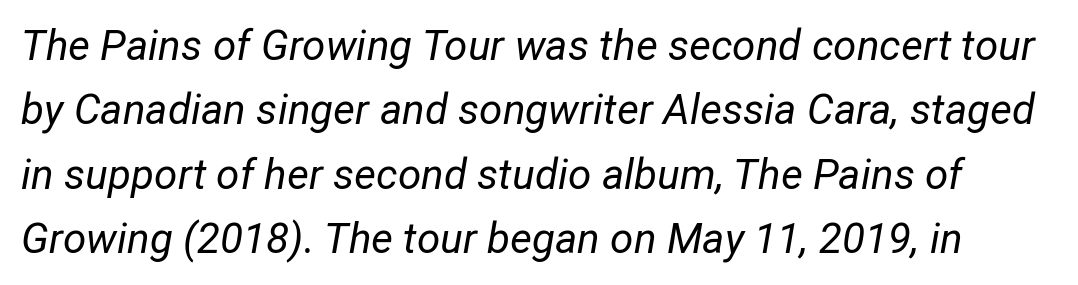
Q: Is the text bold? A: No.
Q: Is the text italic (slanted)? A: Yes, it leans right by about 12 degrees.
Q: Is the text underlined? A: No.
Q: Is the spacing between letters normal or unusually wide? A: Normal.
Q: Is the spacing between lines tight, normal or loose? A: Normal.
Q: Width (condensed, normal, or wide)? A: Normal.
Q: Stroke contrast? A: Low.
Q: x-height? A: Medium.
Q: Monospaced? A: No.
